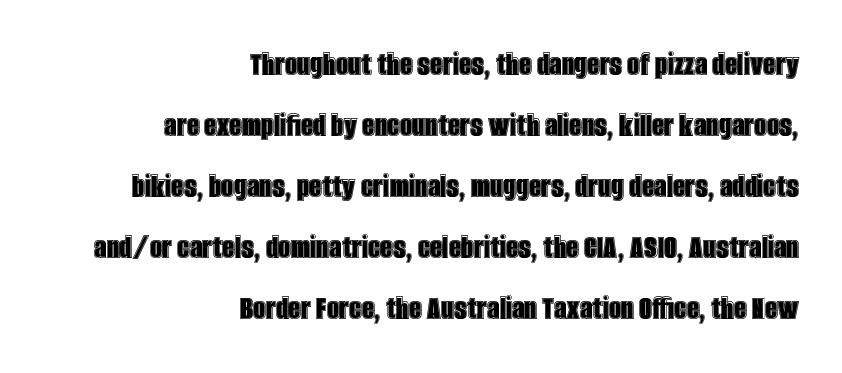
{"italic": "no", "width": "condensed", "x_height": "large", "monospaced": "no", "underline": "no", "align": "right", "line_spacing_ratio": 1.74, "letter_spacing": "normal", "letter_spacing_em": 0.0, "glyph_px": 35}
